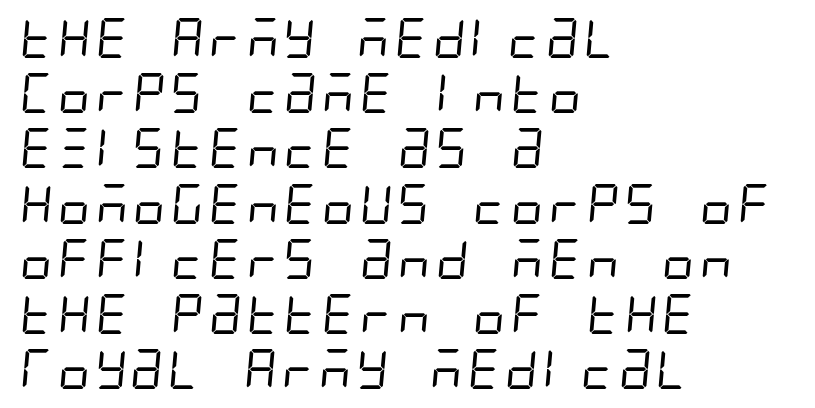
Short note: letters normally spaced. No extra ink here — the face is not bold. Glance below the letters and you will spot only blank space. The designer left line spacing at the default. A typesetter would label this face a sans. Layout note: lines flush left.
